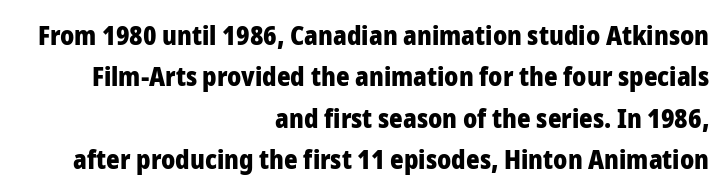
Q: Is the text bold? A: Yes.
Q: Is the text italic (slanted)? A: No, it is upright.
Q: Is the text underlined? A: No.
Q: How is the paragraph aligned? A: Right-aligned.
Q: Is the spacing between letters normal or unusually wide? A: Normal.
Q: Is the spacing between lines tight, normal or loose? A: Normal.
